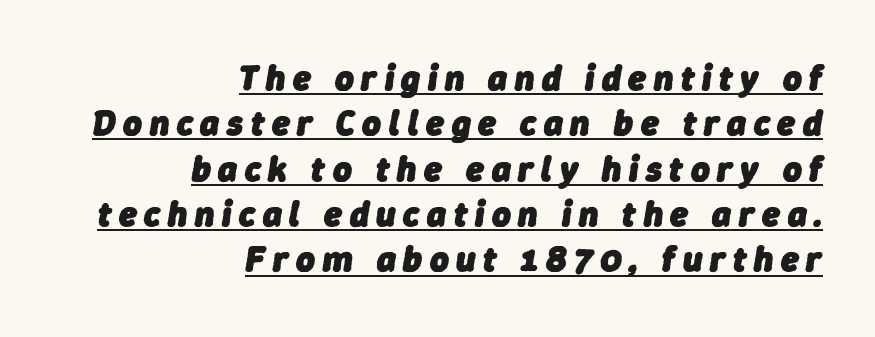
Character widths vary here, with narrow letters taking less room than wide ones. The font is running at its bold setting. This sample uses an oblique cut, with every glyph tilted off the vertical. The passage shown has open, widely tracked lettering throughout. Beneath each row of characters lies a ruled line.
